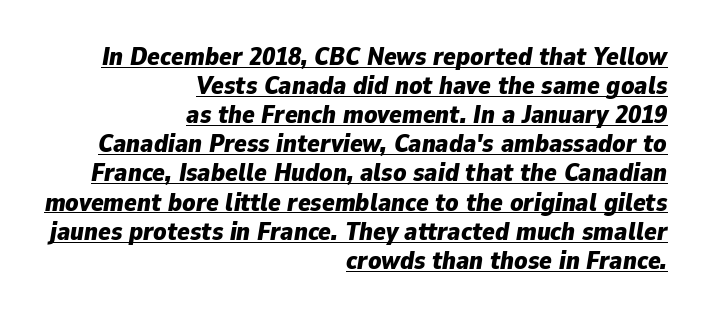
The image shows 26 px bold type, italic (leaning right); set right-aligned, tight line spacing (1.12x), normal letter spacing, underlined.
